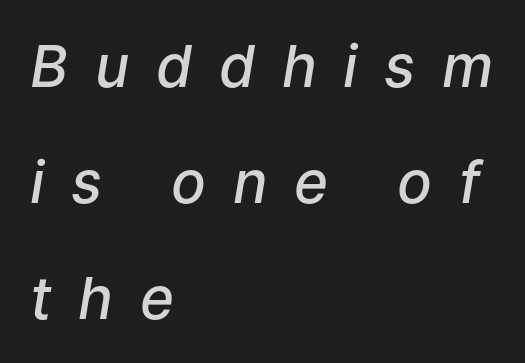
The image shows 58 px semibold type, italic (leaning right); set left-aligned, loose line spacing (2.0x), unusually wide letter spacing (+0.46 em), not underlined; low stroke contrast and a medium x-height.
